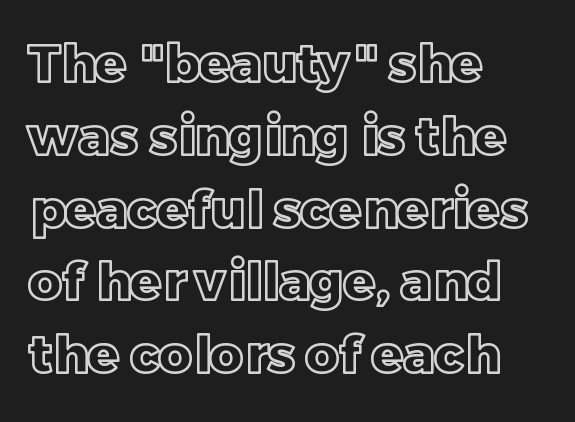
{"italic": "no", "width": "normal", "x_height": "large", "monospaced": "no", "underline": "no", "align": "left", "line_spacing": "normal", "line_spacing_ratio": 1.4, "letter_spacing": "normal", "letter_spacing_em": 0.0, "glyph_px": 52}
